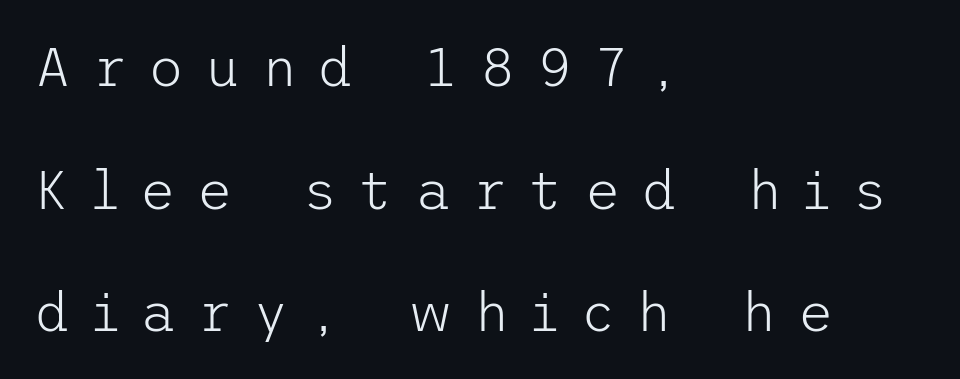
The image shows 55 px light sans-serif type, upright; set left-aligned, loose line spacing (2.23x), unusually wide letter spacing (+0.38 em), not underlined; low stroke contrast and a medium x-height.
